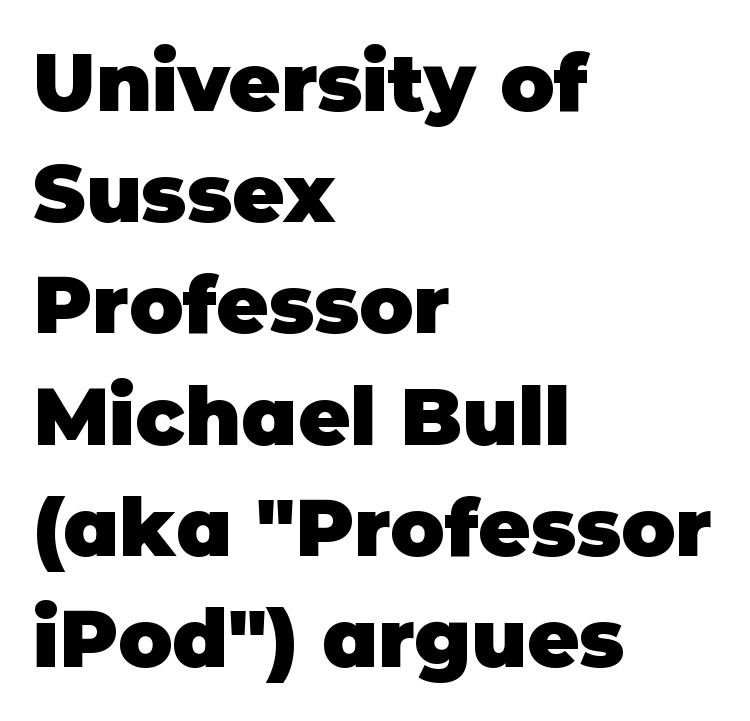
The image shows 80 px heavy sans-serif type, upright; set left-aligned, normal line spacing (1.39x), normal letter spacing, not underlined; low stroke contrast and a large x-height.
